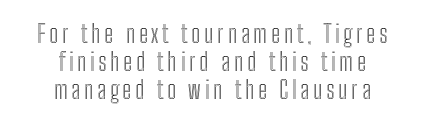
Visually the block forms a symmetrical silhouette, jagged on both flanks. Letters rest on an invisible, unmarked baseline. Notice how the stems are strictly vertical — no italics here.
